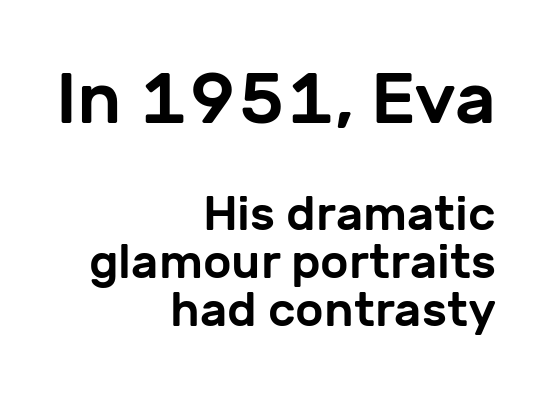
The image shows 72 px sans-serif type, upright; set right-aligned, tight line spacing (1.0x), normal letter spacing, not underlined; the first (top) block is 1.5x larger; low stroke contrast and a medium x-height.
